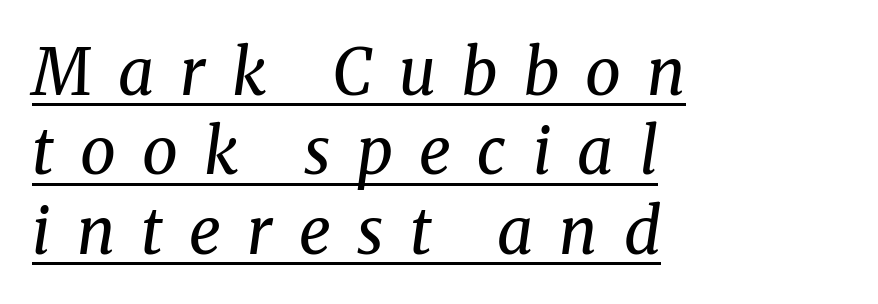
The image shows 64 px regular-weight serif type, italic (leaning right); set left-aligned, line spacing 1.24x, unusually wide letter spacing (+0.41 em), underlined; medium stroke contrast and a medium x-height.
